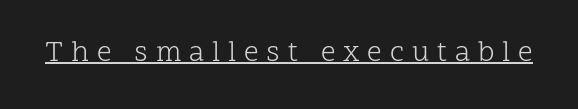
Q: Is the text bold? A: No.
Q: Is the text italic (slanted)? A: No, it is upright.
Q: Is the typeface a serif or a sans-serif typeface? A: Serif.
Q: Is the text underlined? A: Yes.
Q: Is the spacing between letters normal or unusually wide? A: Unusually wide.
Q: Width (condensed, normal, or wide)? A: Normal.
Q: Stroke contrast? A: Low.
Q: x-height? A: Medium.
Q: Monospaced? A: No.
